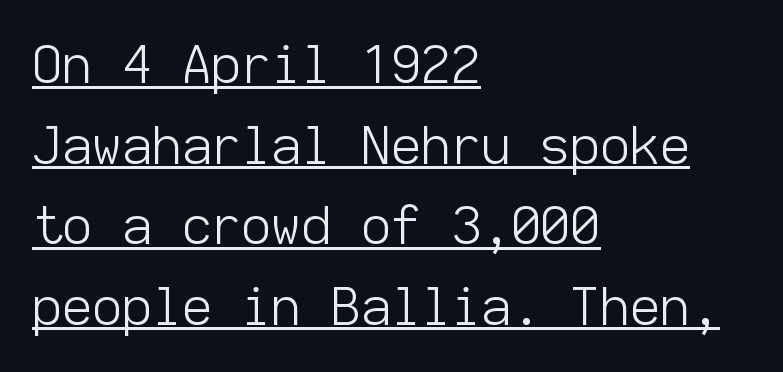
Q: Is the text bold? A: No.
Q: Is the text italic (slanted)? A: No, it is upright.
Q: Is the typeface a serif or a sans-serif typeface? A: Sans-serif.
Q: Is the text underlined? A: Yes.
Q: How is the paragraph aligned? A: Left-aligned.
Q: Is the spacing between letters normal or unusually wide? A: Normal.
Q: Is the spacing between lines tight, normal or loose? A: Normal.
Q: Width (condensed, normal, or wide)? A: Normal.
Q: Stroke contrast? A: Low.
Q: x-height? A: Medium.
Q: Monospaced? A: Yes.
